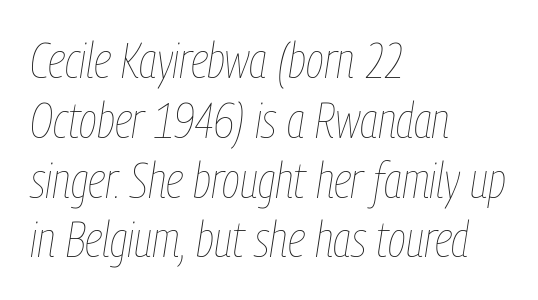
Q: Is the text bold? A: No.
Q: Is the text italic (slanted)? A: Yes, it leans right by about 9 degrees.
Q: Is the text underlined? A: No.
Q: How is the paragraph aligned? A: Left-aligned.
Q: Is the spacing between letters normal or unusually wide? A: Normal.
Q: Width (condensed, normal, or wide)? A: Condensed.
Q: Stroke contrast? A: Low.
Q: x-height? A: Medium.
Q: Monospaced? A: No.
